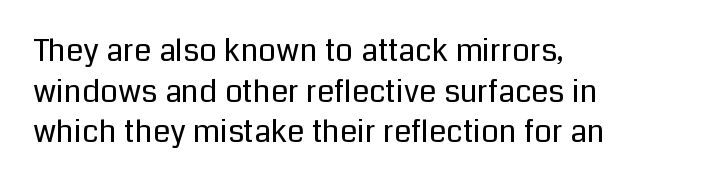
{"serif": "no", "italic": "no", "bold": "no", "weight": "regular", "width": "normal", "stroke_contrast": "low", "x_height": "medium", "monospaced": "no", "underline": "no", "align": "left", "line_spacing": "normal", "line_spacing_ratio": 1.31, "letter_spacing": "normal", "letter_spacing_em": 0.0, "glyph_px": 31}
